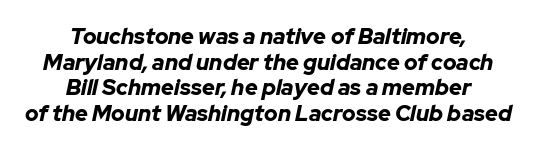
{"italic": "yes", "lean": "right", "slant_degrees": 12, "bold": "yes", "underline": "no", "align": "center", "line_spacing_ratio": 1.16, "letter_spacing": "normal", "letter_spacing_em": 0.0, "glyph_px": 22}
